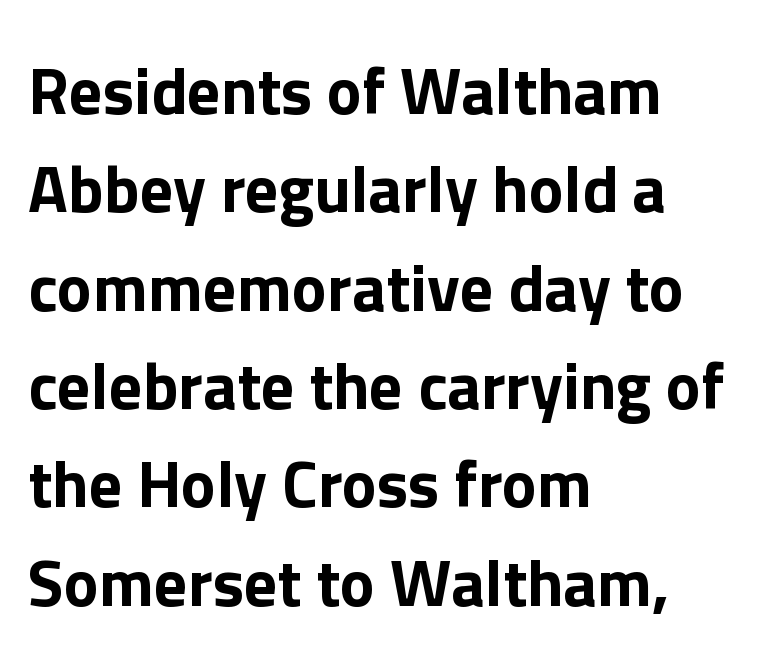
Q: Is the text italic (slanted)? A: No, it is upright.
Q: Is the typeface a serif or a sans-serif typeface? A: Sans-serif.
Q: Is the text underlined? A: No.
Q: How is the paragraph aligned? A: Left-aligned.
Q: Is the spacing between letters normal or unusually wide? A: Normal.
Q: Is the spacing between lines tight, normal or loose? A: Normal.
Q: Width (condensed, normal, or wide)? A: Normal.
Q: Stroke contrast? A: Low.
Q: x-height? A: Medium.
Q: Monospaced? A: No.
